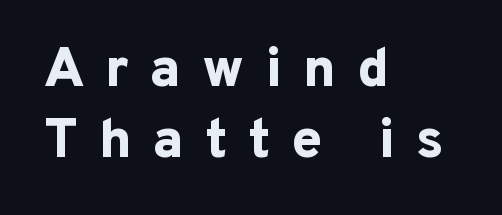
The image shows 55 px bold sans-serif type, upright; set left-aligned, normal line spacing (1.29x), unusually wide letter spacing (+0.38 em), not underlined; low stroke contrast and a medium x-height.
